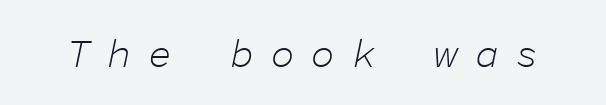
{"italic": "yes", "lean": "right", "slant_degrees": 11, "bold": "no", "weight": "light", "width": "normal", "stroke_contrast": "low", "x_height": "medium", "monospaced": "yes", "underline": "no", "letter_spacing": "wide", "letter_spacing_em": 0.42, "glyph_px": 40}
